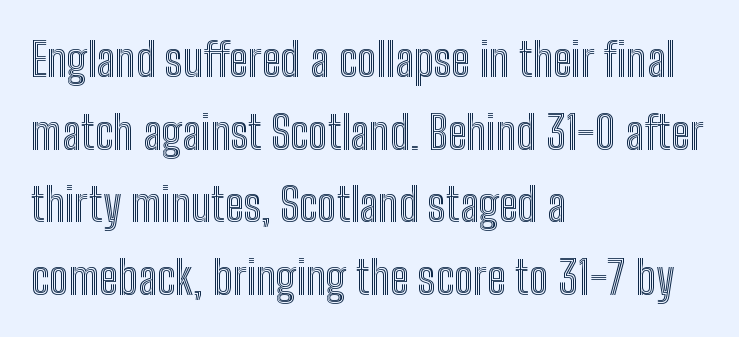
The passage shown is not underscored anywhere. These lines are rendered in a variable-pitch font. Does the copy run flush right? No — it runs flush left. Default kerning and tracking; the words read as compact shapes. Line spacing here is normal.
